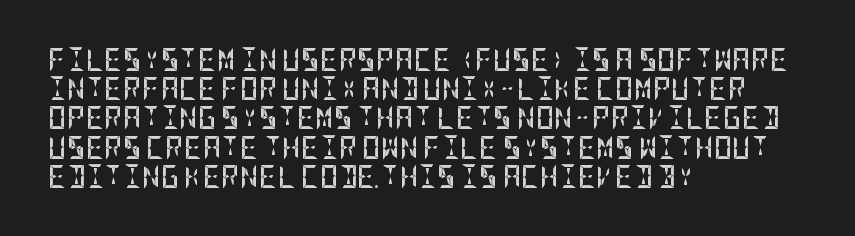
{"italic": "no", "bold": "yes", "underline": "no", "align": "left", "line_spacing": "normal", "line_spacing_ratio": 1.27, "letter_spacing": "normal", "letter_spacing_em": 0.0, "glyph_px": 23}
